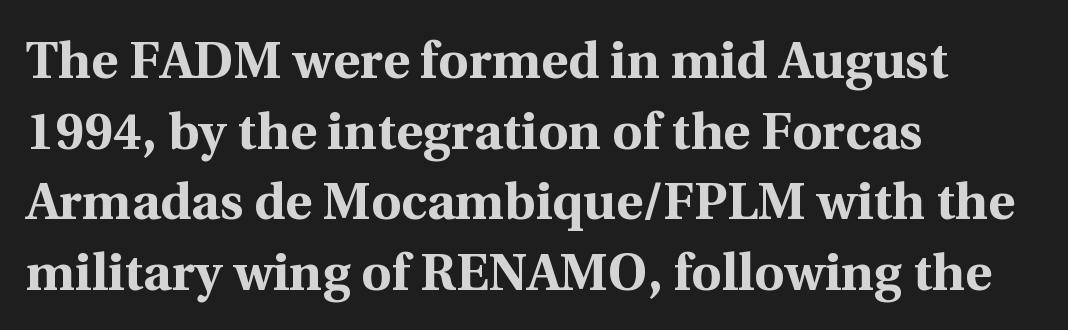
The image shows 52 px bold serif type, upright; set left-aligned, normal line spacing (1.36x), normal letter spacing, not underlined; a medium x-height.
